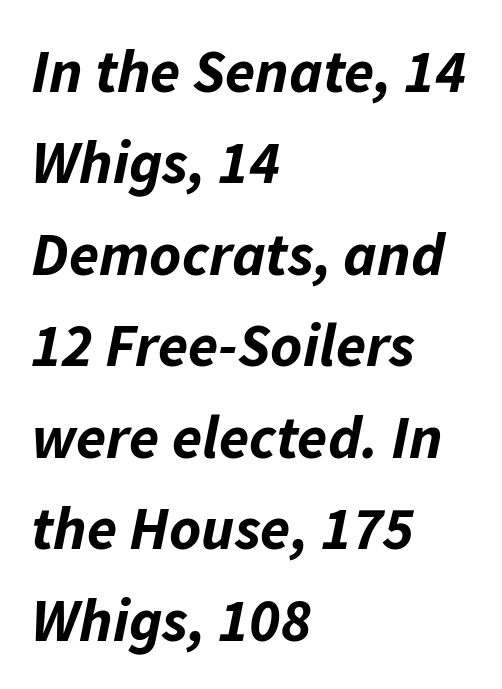
Q: Is the text bold? A: Yes.
Q: Is the text italic (slanted)? A: Yes, it leans right by about 11 degrees.
Q: Is the text underlined? A: No.
Q: How is the paragraph aligned? A: Left-aligned.
Q: Is the spacing between letters normal or unusually wide? A: Normal.
Q: Is the spacing between lines tight, normal or loose? A: Normal.
Q: Width (condensed, normal, or wide)? A: Normal.
Q: Stroke contrast? A: Low.
Q: x-height? A: Medium.
Q: Monospaced? A: No.
